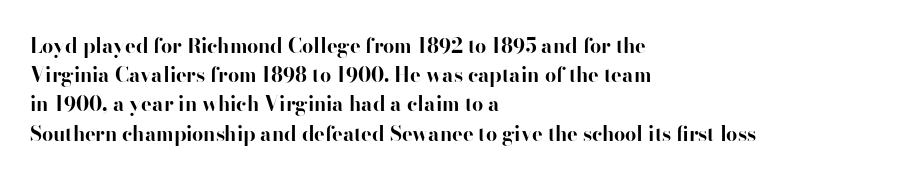
The image shows 20 px bold type, upright; set left-aligned, normal line spacing (1.46x), normal letter spacing, not underlined.
